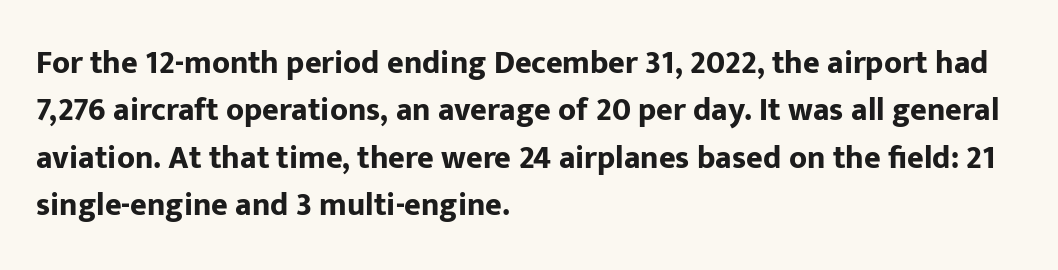
The image shows 32 px bold sans-serif type, upright; set left-aligned, normal line spacing (1.48x), normal letter spacing, not underlined; low stroke contrast and a medium x-height.
